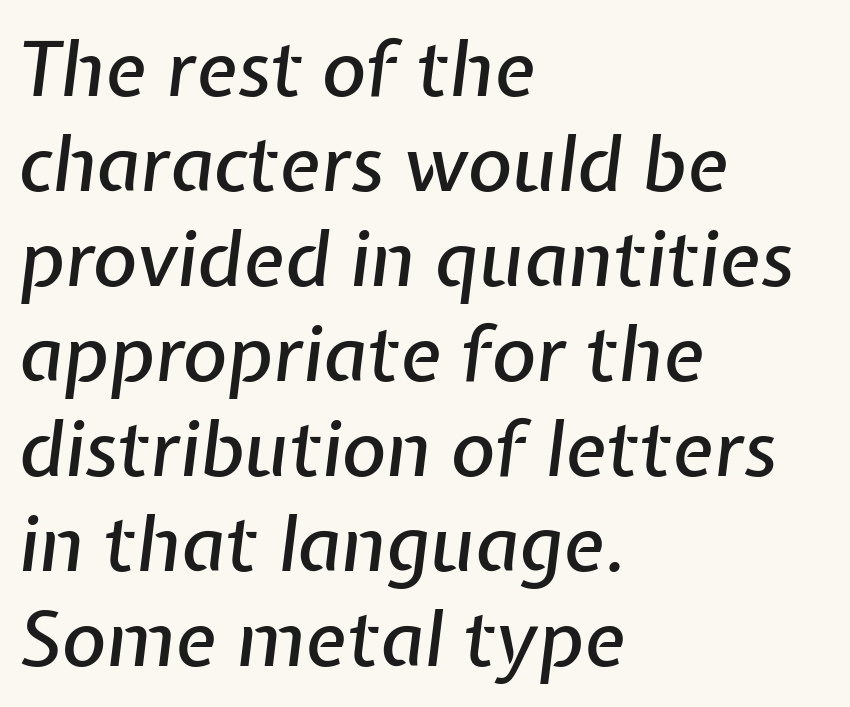
The image shows 76 px text type, italic (leaning right); set left-aligned, normal line spacing (1.25x), normal letter spacing, not underlined; low stroke contrast and a medium x-height.
